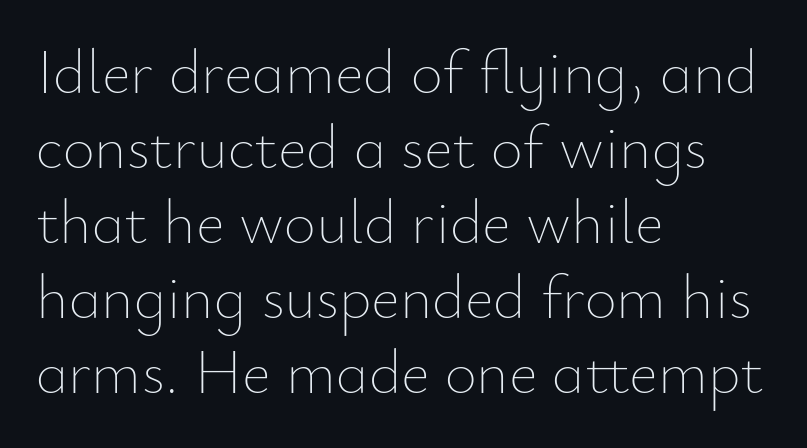
The type is set solid horizontally, with unmodified tracking. Here the designer chose a conventional face with non-uniform glyph widths. Stems and bowls with no extra thickness — not bold. This sample uses an upright cut, with every glyph sitting square on the baseline.
